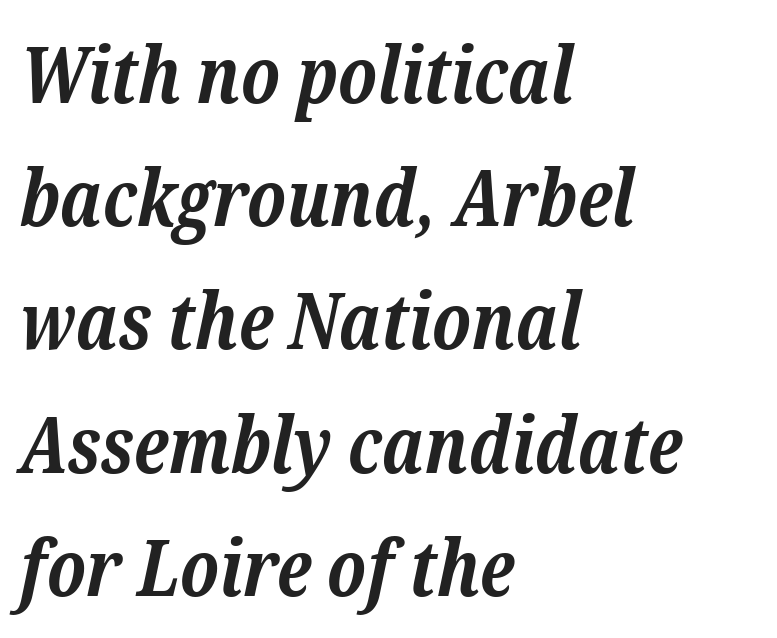
The image shows 78 px bold serif type, italic (leaning right); set left-aligned, normal line spacing (1.58x), normal letter spacing, not underlined; low stroke contrast and a medium x-height.
